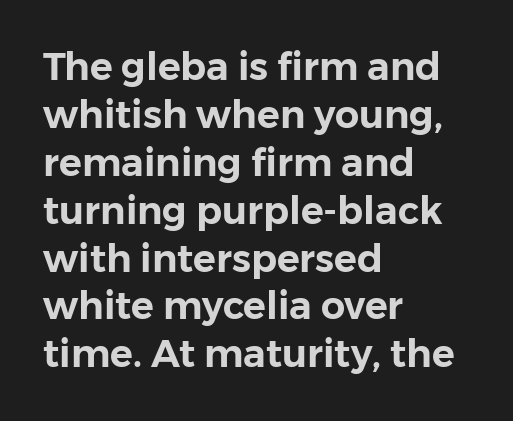
{"serif": "no", "italic": "no", "width": "normal", "stroke_contrast": "low", "x_height": "medium", "monospaced": "no", "underline": "no", "align": "left", "line_spacing": "normal", "line_spacing_ratio": 1.26, "letter_spacing": "normal", "letter_spacing_em": 0.0, "glyph_px": 38}
